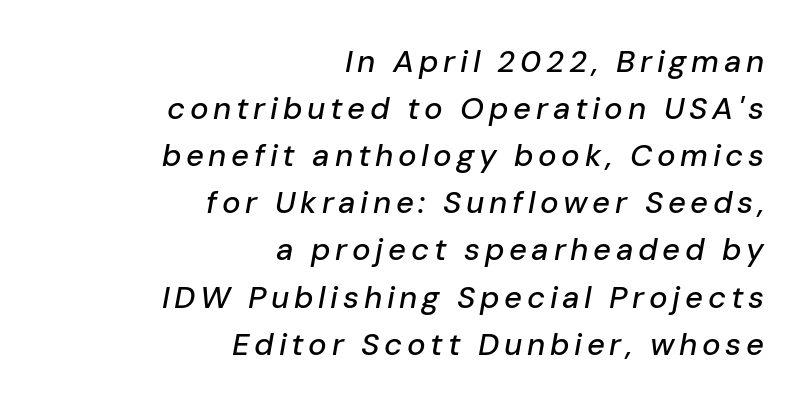
{"italic": "yes", "lean": "right", "slant_degrees": 10, "width": "normal", "stroke_contrast": "low", "x_height": "medium", "monospaced": "no", "underline": "no", "align": "right", "line_spacing": "normal", "line_spacing_ratio": 1.52, "glyph_px": 31}
